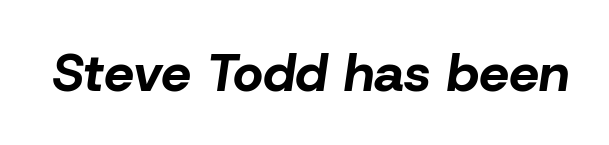
Q: Is the text bold? A: Yes.
Q: Is the text italic (slanted)? A: Yes, it leans right by about 8 degrees.
Q: Is the text underlined? A: No.
Q: Is the spacing between letters normal or unusually wide? A: Normal.
Q: Width (condensed, normal, or wide)? A: Normal.
Q: Stroke contrast? A: Low.
Q: x-height? A: Medium.
Q: Monospaced? A: No.
